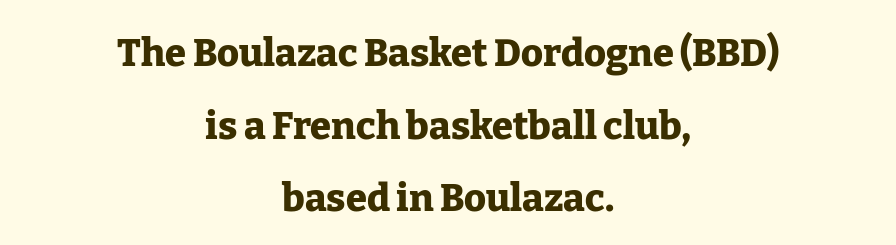
{"serif": "yes", "italic": "no", "bold": "yes", "weight": "heavy", "width": "normal", "stroke_contrast": "low", "x_height": "medium", "monospaced": "no", "underline": "no", "align": "center", "line_spacing": "loose", "line_spacing_ratio": 1.91, "letter_spacing": "normal", "letter_spacing_em": 0.0, "glyph_px": 38}
